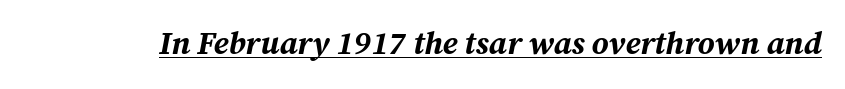
The gaps between neighbouring characters are ordinary and unremarkable. Students, observe the line beneath the letters — that is underlining. Is this a fixed-width face? No — the glyphs have proportional, varying widths. These lines carry a lot of weight — the face is fully bold. Characters are canted at an angle relative to the baseline's perpendicular.
